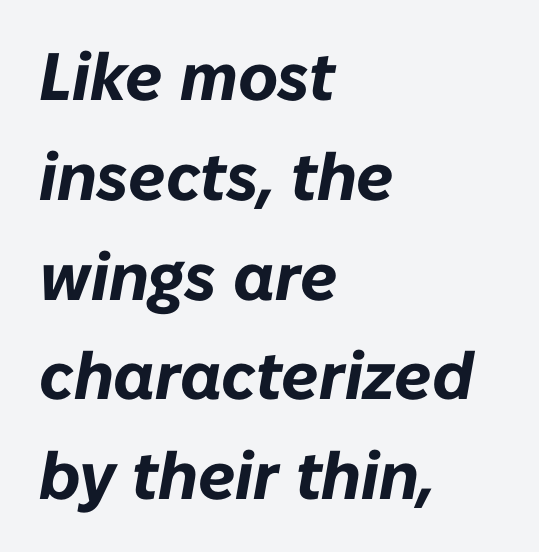
Typeset ragged right — the left edge is the straight one. The passage shown is typed in a proportional face where columns would drift. The space between consecutive lines is moderate. Rendered with sloped, italic letterforms.
